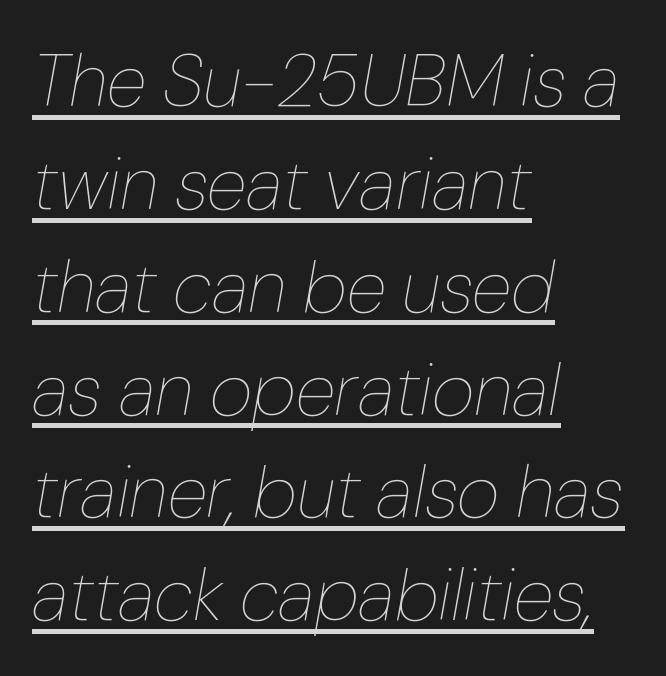
{"italic": "yes", "lean": "right", "slant_degrees": 10, "bold": "no", "weight": "thin", "width": "normal", "stroke_contrast": "low", "x_height": "medium", "monospaced": "no", "underline": "yes", "align": "left", "line_spacing": "normal", "line_spacing_ratio": 1.39, "letter_spacing": "normal", "letter_spacing_em": 0.0, "glyph_px": 74}
